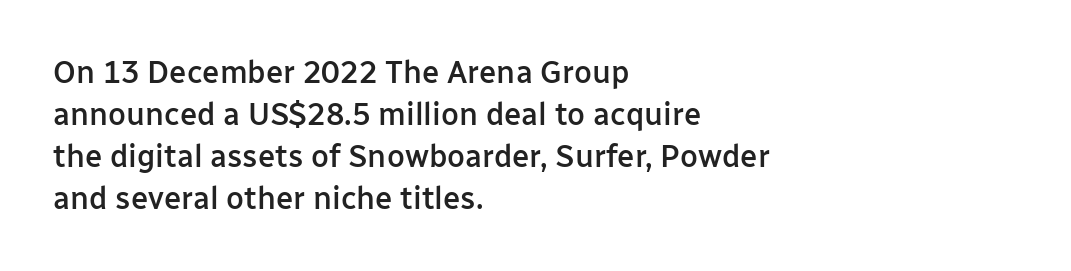
{"serif": "no", "italic": "no", "bold": "semi", "weight": "semibold", "width": "normal", "stroke_contrast": "low", "x_height": "medium", "monospaced": "no", "underline": "no", "align": "left", "line_spacing": "normal", "line_spacing_ratio": 1.36, "letter_spacing": "normal", "letter_spacing_em": 0.0, "glyph_px": 31}
